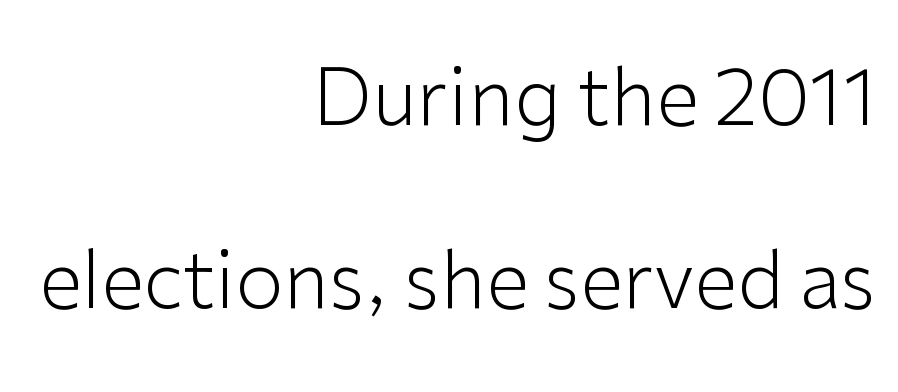
Q: Is the text bold? A: No.
Q: Is the text italic (slanted)? A: No, it is upright.
Q: Is the typeface a serif or a sans-serif typeface? A: Sans-serif.
Q: Is the text underlined? A: No.
Q: How is the paragraph aligned? A: Right-aligned.
Q: Is the spacing between letters normal or unusually wide? A: Normal.
Q: Is the spacing between lines tight, normal or loose? A: Loose.
Q: Width (condensed, normal, or wide)? A: Normal.
Q: Stroke contrast? A: Low.
Q: x-height? A: Medium.
Q: Monospaced? A: No.
